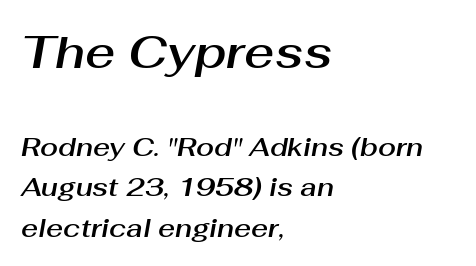
{"italic": "yes", "lean": "right", "slant_degrees": 10, "width": "normal", "stroke_contrast": "medium", "x_height": "medium", "monospaced": "no", "underline": "no", "align": "left", "line_spacing": "normal", "line_spacing_ratio": 1.55, "letter_spacing": "normal", "letter_spacing_em": 0.0, "larger_block": "first", "size_ratio": 1.77, "glyph_px": 46}
